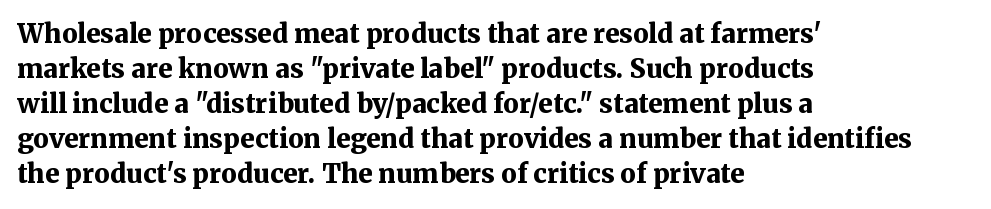
The image shows 26 px bold type, upright; set left-aligned, normal line spacing (1.35x), normal letter spacing, not underlined.
